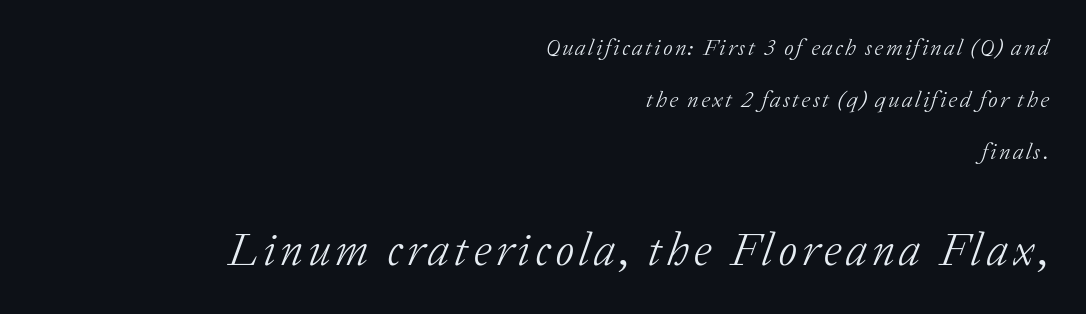
{"serif": "yes", "italic": "yes", "lean": "right", "slant_degrees": 20, "bold": "no", "weight": "light", "width": "normal", "stroke_contrast": "low", "x_height": "medium", "monospaced": "no", "underline": "no", "align": "right", "line_spacing": "loose", "line_spacing_ratio": 2.26, "larger_block": "second", "size_ratio": 2.0, "glyph_px": 46}
